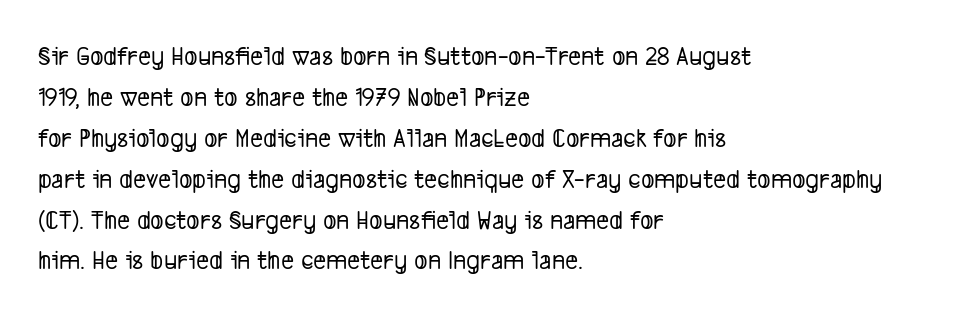
{"serif": "no", "width": "condensed", "stroke_contrast": "low", "x_height": "medium", "monospaced": "no", "underline": "no", "align": "left", "line_spacing": "normal", "line_spacing_ratio": 1.46, "letter_spacing": "normal", "letter_spacing_em": 0.0, "glyph_px": 28}
